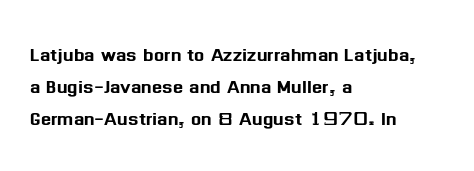
{"italic": "no", "underline": "no", "align": "left", "line_spacing": "normal", "line_spacing_ratio": 1.34, "letter_spacing": "normal", "letter_spacing_em": 0.0, "glyph_px": 24}
